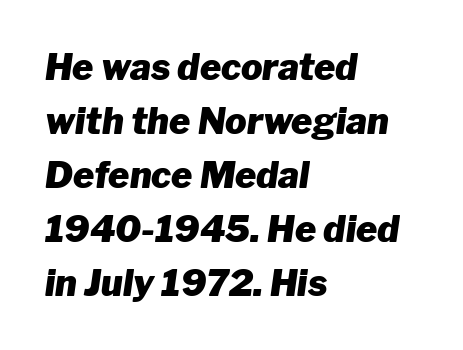
The image shows 36 px heavy type, italic (leaning right); set left-aligned, normal line spacing (1.5x), normal letter spacing, not underlined; low stroke contrast and a medium x-height.
